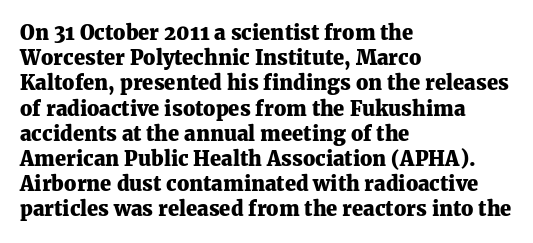
The space directly below the letters is spotless. This rendering uses left alignment, leaving the right contour irregular. The typography opts for an upright posture over an oblique one. Each word holds together tightly as a unit, with standard inter-letter gaps. Pretty heavy lettering here — definitely bold.
